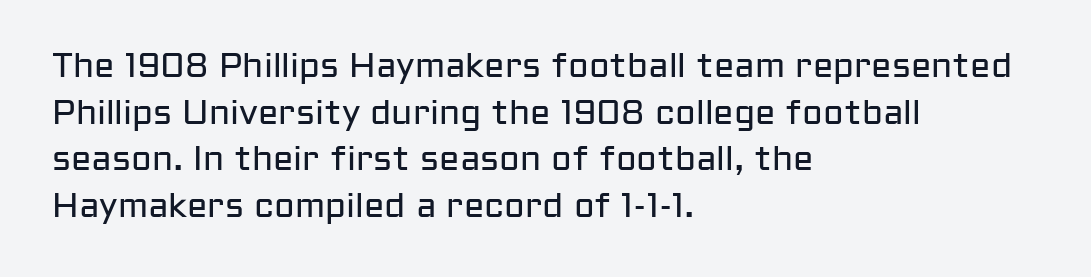
Every character sits straight up, as roman type does. Leading matches the norm, producing a regular column. Observe the absence of serifs on each vertical stroke in this sample. The letterforms sit at book weight or below.
